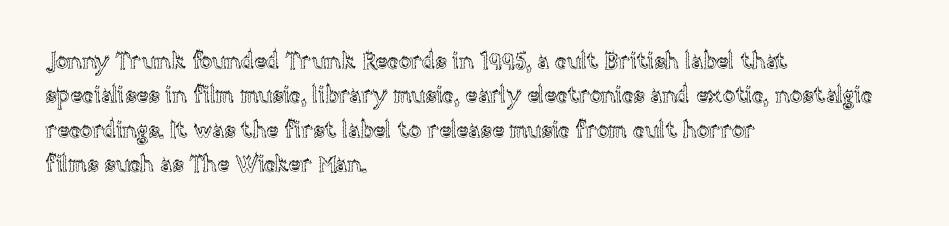
If you drew a ruler down the left edge, every line would touch it. Any mark beneath the type? The region is blank. Vertical spacing — default. It's the straight-up-and-down kind of type.
